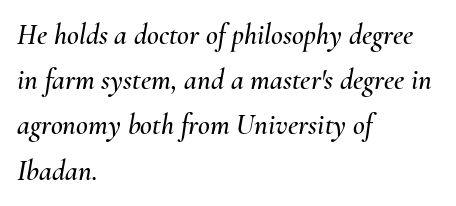
{"italic": "yes", "lean": "right", "slant_degrees": 10, "width": "normal", "stroke_contrast": "medium", "x_height": "small", "monospaced": "no", "underline": "no", "align": "left", "line_spacing": "normal", "line_spacing_ratio": 1.56, "letter_spacing": "normal", "letter_spacing_em": 0.0, "glyph_px": 29}
